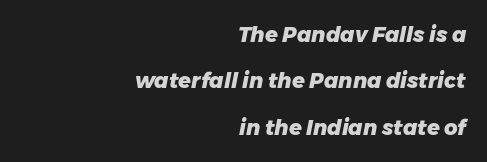
{"italic": "yes", "lean": "right", "slant_degrees": 11, "bold": "yes", "underline": "no", "align": "right", "line_spacing": "loose", "line_spacing_ratio": 2.21, "letter_spacing": "normal", "letter_spacing_em": 0.0, "glyph_px": 21}
